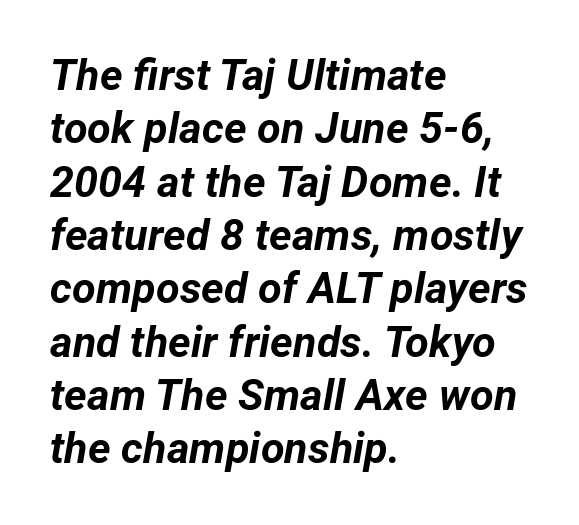
{"italic": "yes", "lean": "right", "slant_degrees": 12, "bold": "yes", "weight": "bold", "width": "normal", "stroke_contrast": "low", "x_height": "medium", "monospaced": "no", "underline": "no", "align": "left", "line_spacing_ratio": 1.24, "letter_spacing": "normal", "letter_spacing_em": 0.0, "glyph_px": 43}
